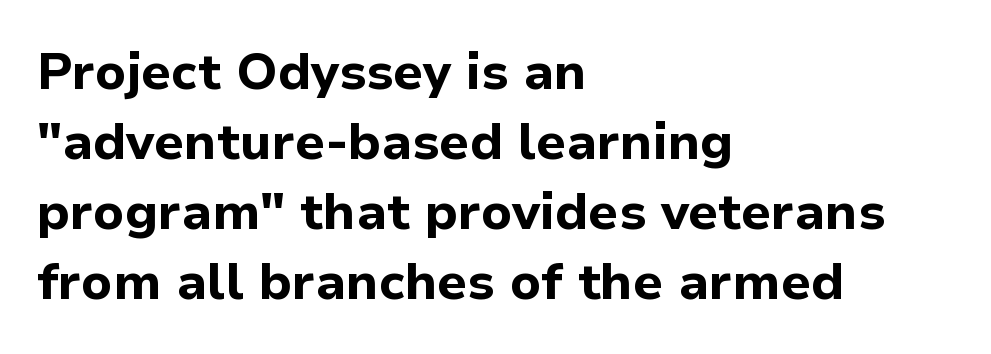
{"serif": "no", "italic": "no", "bold": "yes", "weight": "bold", "width": "normal", "stroke_contrast": "low", "x_height": "medium", "monospaced": "no", "underline": "no", "align": "left", "line_spacing": "normal", "line_spacing_ratio": 1.37, "letter_spacing": "normal", "letter_spacing_em": 0.0, "glyph_px": 51}
